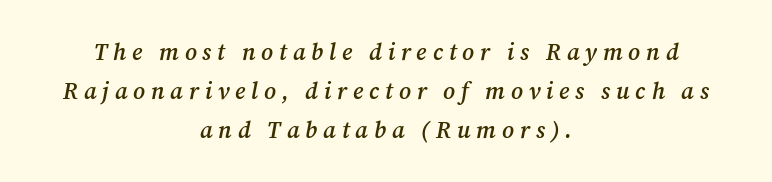
Q: Is the text bold? A: Semi-bold.
Q: Is the text italic (slanted)? A: Yes, it leans right by about 12 degrees.
Q: Is the text underlined? A: No.
Q: How is the paragraph aligned? A: Centered.
Q: Is the spacing between letters normal or unusually wide? A: Unusually wide.
Q: Is the spacing between lines tight, normal or loose? A: Normal.
